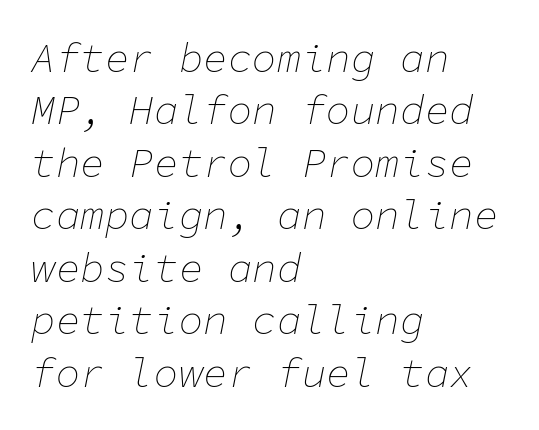
Q: Is the text bold? A: No.
Q: Is the text italic (slanted)? A: Yes, it leans right by about 11 degrees.
Q: Is the text underlined? A: No.
Q: How is the paragraph aligned? A: Left-aligned.
Q: Is the spacing between letters normal or unusually wide? A: Normal.
Q: Is the spacing between lines tight, normal or loose? A: Normal.
Q: Width (condensed, normal, or wide)? A: Normal.
Q: Stroke contrast? A: Low.
Q: x-height? A: Medium.
Q: Monospaced? A: Yes.
